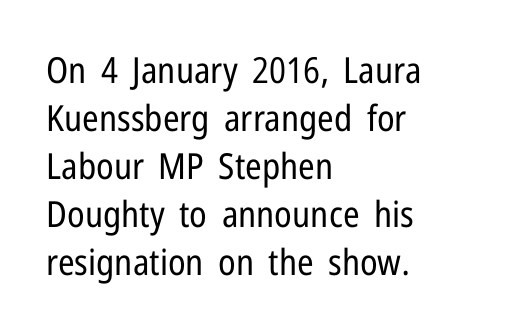
The image shows 36 px regular-weight, condensed sans-serif type, upright; set left-aligned, normal line spacing (1.33x), normal letter spacing, not underlined; low stroke contrast and a medium x-height.
